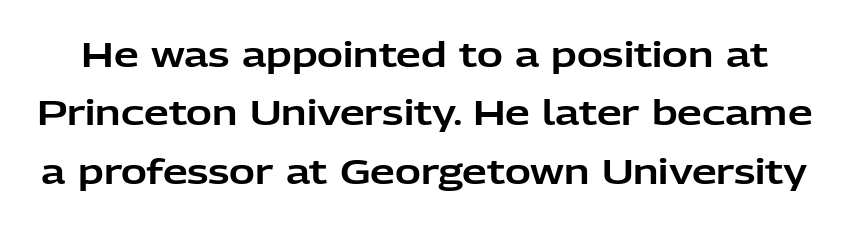
The passage shown has conventional tracking throughout. The lettering stays uniformly vertical, giving the passage a roman look. Regular leading. This rendering features lettering with no underline. Classification — sans serif.
